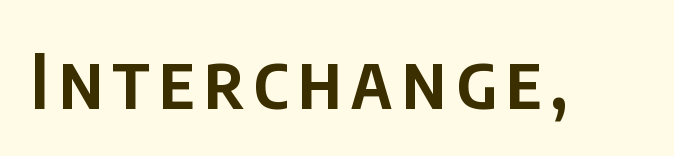
The image shows 76 px semibold, condensed sans-serif type, upright; set not underlined; low stroke contrast and a large x-height.
